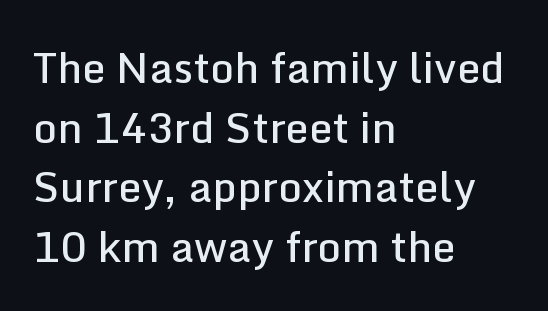
Q: Is the text bold? A: Semi-bold.
Q: Is the text italic (slanted)? A: No, it is upright.
Q: Is the typeface a serif or a sans-serif typeface? A: Sans-serif.
Q: Is the text underlined? A: No.
Q: How is the paragraph aligned? A: Left-aligned.
Q: Is the spacing between letters normal or unusually wide? A: Normal.
Q: Is the spacing between lines tight, normal or loose? A: Normal.
Q: Width (condensed, normal, or wide)? A: Normal.
Q: Stroke contrast? A: Low.
Q: x-height? A: Medium.
Q: Monospaced? A: No.
